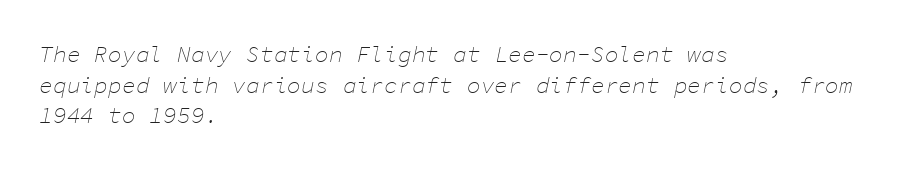
The image shows 23 px text type, italic (leaning right); set left-aligned, normal line spacing (1.33x), normal letter spacing, not underlined.
